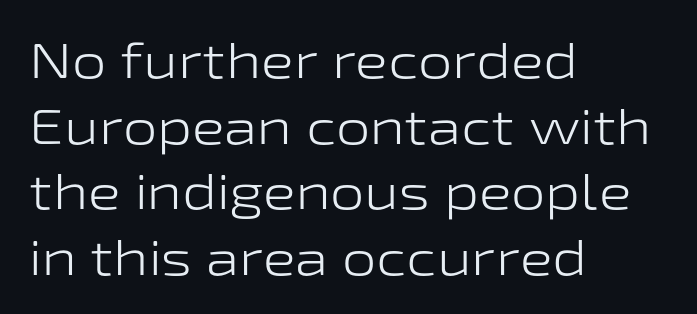
Q: Is the text bold? A: No.
Q: Is the text italic (slanted)? A: No, it is upright.
Q: Is the typeface a serif or a sans-serif typeface? A: Sans-serif.
Q: Is the text underlined? A: No.
Q: How is the paragraph aligned? A: Left-aligned.
Q: Is the spacing between letters normal or unusually wide? A: Normal.
Q: Is the spacing between lines tight, normal or loose? A: Normal.
Q: Width (condensed, normal, or wide)? A: Wide.
Q: Stroke contrast? A: Low.
Q: x-height? A: Medium.
Q: Monospaced? A: No.
